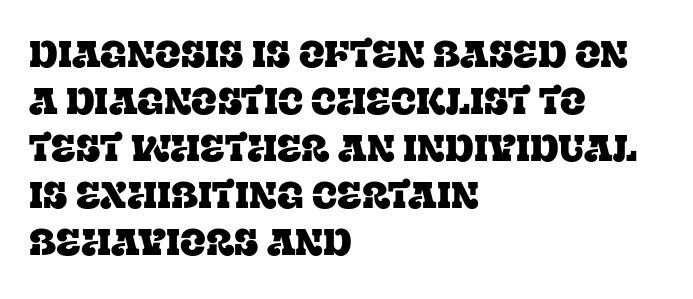
The image shows 38 px serif type, upright; set left-aligned, line spacing 1.24x, normal letter spacing, not underlined; low stroke contrast and a large x-height.
